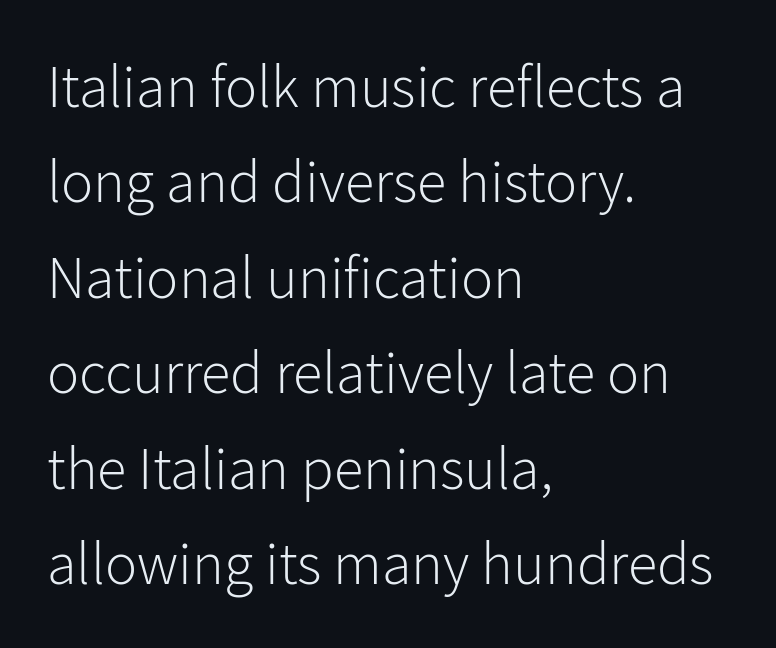
{"serif": "no", "italic": "no", "bold": "no", "weight": "light", "width": "normal", "stroke_contrast": "low", "x_height": "medium", "monospaced": "no", "underline": "no", "align": "left", "line_spacing": "normal", "line_spacing_ratio": 1.59, "letter_spacing": "normal", "letter_spacing_em": 0.0, "glyph_px": 60}
